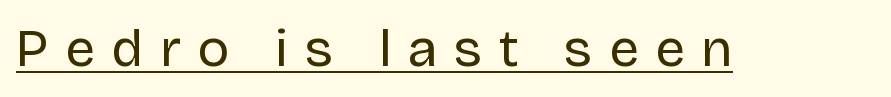
Looks like regular typesetting: each glyph gets only the width it needs. Someone cranked the tracking dial way up on this one. The characters display no serif detailing; their extremities are plain. No heavy texture on the line: the type isn't bold.
